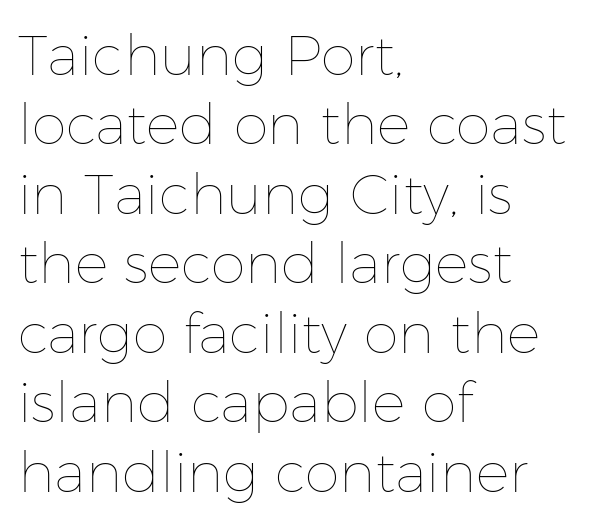
All the whitespace from short lines collects on the right. Nothing unusual about the tracking: characters are spaced as the font intends. Ascenders rise straight up at ninety degrees. The space beneath each line is pristine and unruled. Character widths vary here, with narrow letters taking less room than wide ones.
